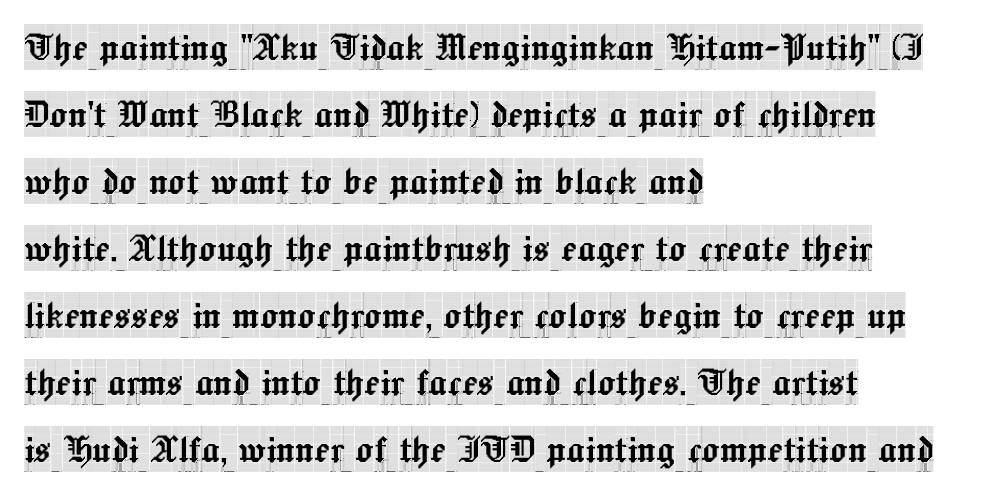
{"serif": "yes", "italic": "no", "width": "condensed", "x_height": "large", "monospaced": "no", "underline": "no", "align": "left", "line_spacing": "normal", "line_spacing_ratio": 1.49, "letter_spacing": "normal", "letter_spacing_em": 0.0, "glyph_px": 45}
